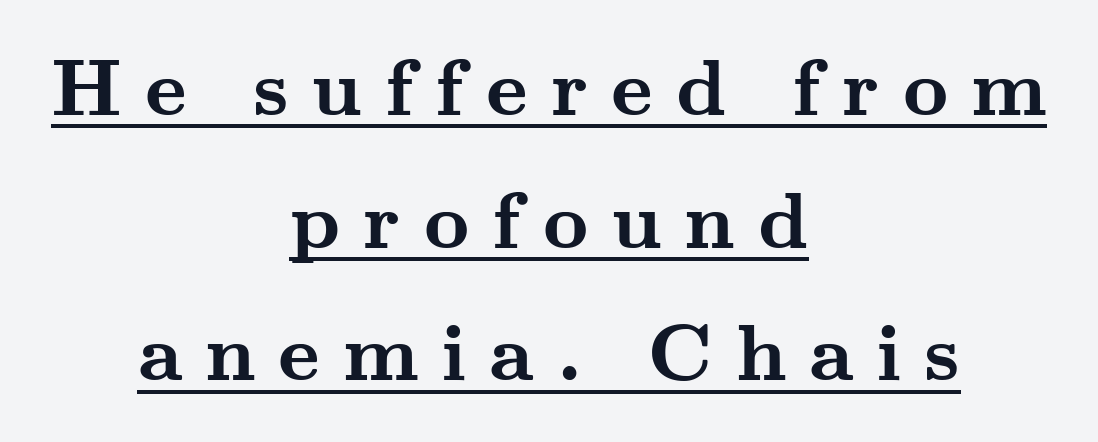
A roman cut, with each character standing at attention. Typographic density is high because the face is bold. What kind of face is this? One with serifs. These lines are rendered in a variable-pitch font.
